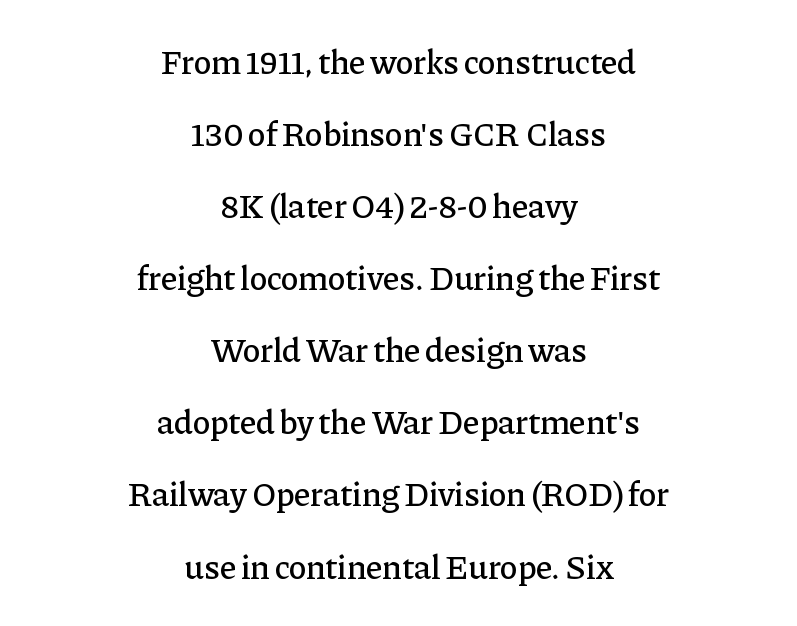
The image shows 34 px serif type, upright; set centered, loose line spacing (2.12x), normal letter spacing, not underlined; low stroke contrast and a medium x-height.
